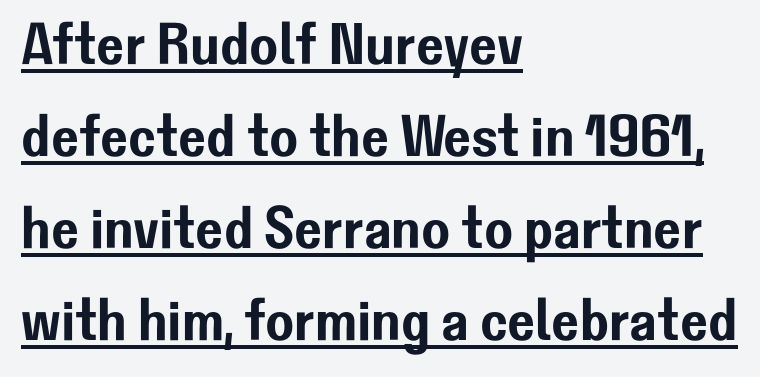
Q: Is the text italic (slanted)? A: No, it is upright.
Q: Is the typeface a serif or a sans-serif typeface? A: Sans-serif.
Q: Is the text underlined? A: Yes.
Q: How is the paragraph aligned? A: Left-aligned.
Q: Is the spacing between letters normal or unusually wide? A: Normal.
Q: Is the spacing between lines tight, normal or loose? A: Normal.
Q: Width (condensed, normal, or wide)? A: Normal.
Q: Stroke contrast? A: Low.
Q: x-height? A: Medium.
Q: Monospaced? A: No.
